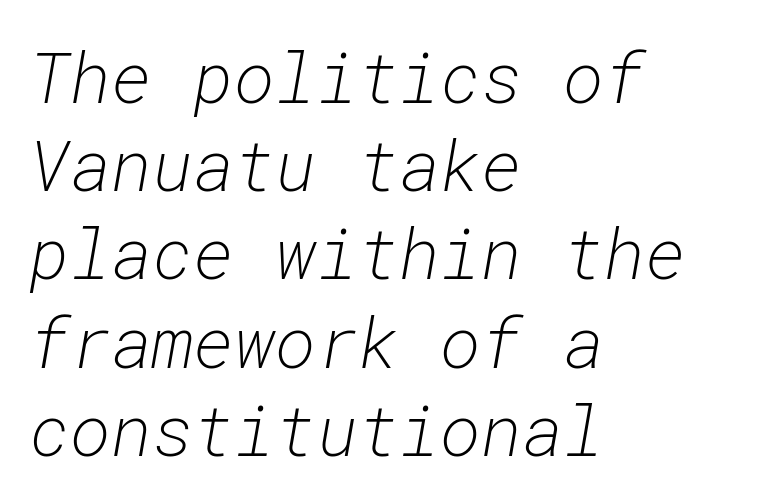
The image shows 70 px light type, italic (leaning right), monospaced; set left-aligned, normal line spacing (1.26x), normal letter spacing, not underlined; low stroke contrast and a medium x-height.
